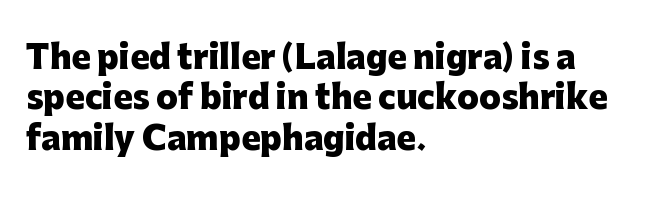
{"serif": "no", "italic": "no", "bold": "yes", "weight": "heavy", "width": "normal", "stroke_contrast": "low", "x_height": "medium", "monospaced": "no", "underline": "no", "align": "left", "line_spacing": "normal", "line_spacing_ratio": 1.26, "letter_spacing": "normal", "letter_spacing_em": 0.0, "glyph_px": 32}
